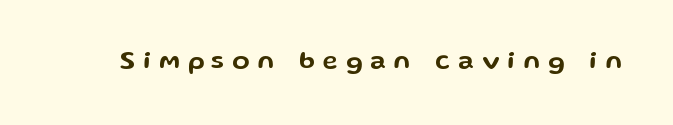
Nobody drew a line under any word here. Is the letter spacing exaggerated? Yes — the characters are pushed far apart. The letters stand straight up with perfectly vertical stems.
